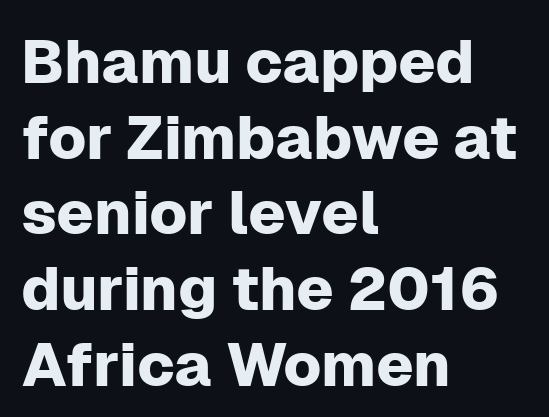
{"serif": "no", "italic": "no", "width": "normal", "stroke_contrast": "low", "x_height": "medium", "monospaced": "no", "underline": "no", "align": "left", "line_spacing_ratio": 1.24, "letter_spacing": "normal", "letter_spacing_em": 0.0, "glyph_px": 61}
